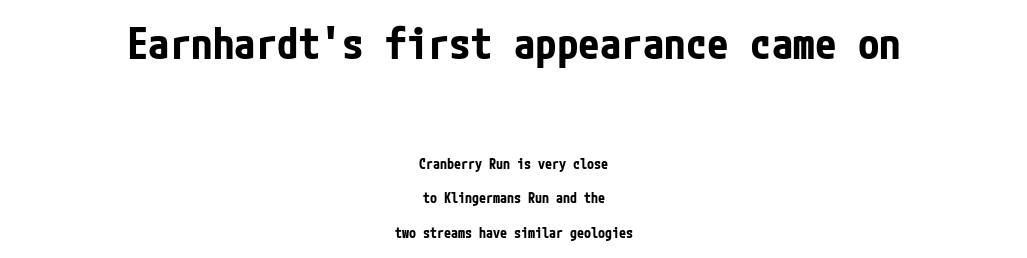
The image shows 43 px bold, condensed sans-serif type, upright; set centered, loose line spacing (2.44x), normal letter spacing, not underlined; the first (top) block is 3.07x larger; low stroke contrast and a medium x-height.
